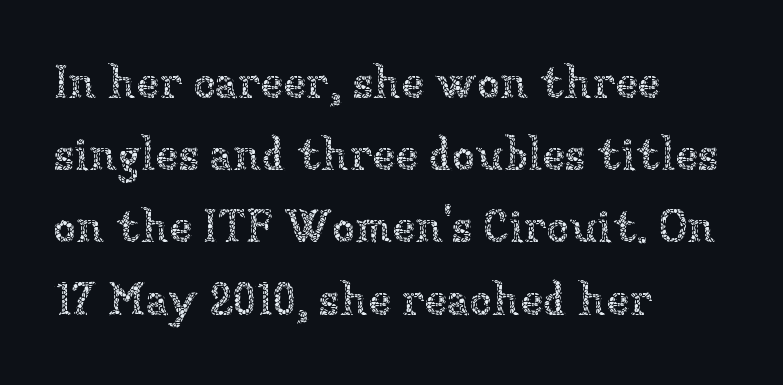
The vertical gap from one line to the next is medium. The passage shown has conventional tracking throughout. Stroke mass is kept to a normal reading level or below. The text block is weighted toward the left margin, trailing off unevenly rightward.
